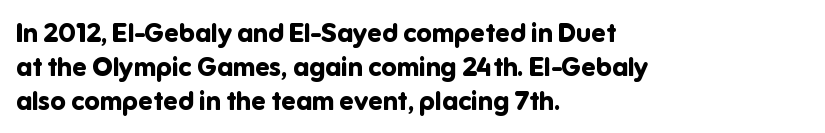
{"italic": "no", "bold": "yes", "underline": "no", "align": "left", "line_spacing": "normal", "line_spacing_ratio": 1.3, "letter_spacing": "normal", "letter_spacing_em": 0.0, "glyph_px": 26}
